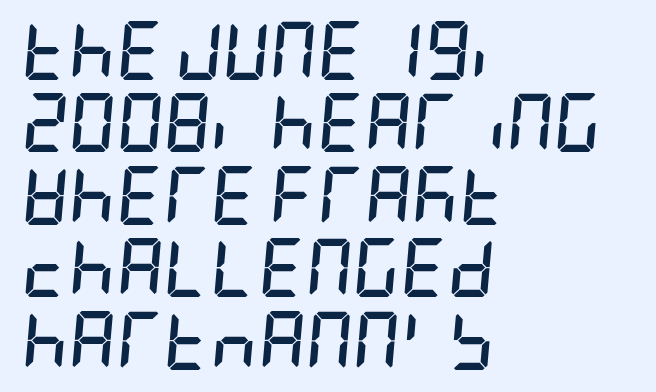
The image shows 58 px semibold, condensed type, italic (leaning right); set left-aligned, normal line spacing (1.25x), normal letter spacing, not underlined; low stroke contrast and a large x-height.
